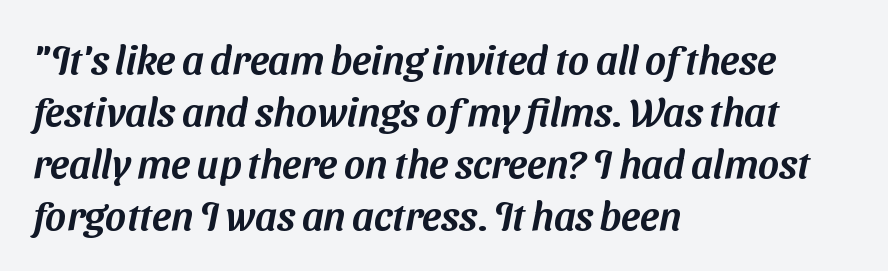
{"serif": "no", "width": "normal", "stroke_contrast": "medium", "x_height": "medium", "monospaced": "no", "underline": "no", "align": "left", "line_spacing": "normal", "line_spacing_ratio": 1.3, "letter_spacing": "normal", "letter_spacing_em": 0.0, "glyph_px": 40}
